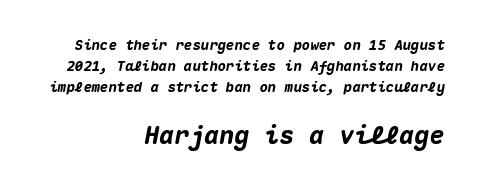
{"italic": "yes", "lean": "right", "slant_degrees": 10, "bold": "yes", "underline": "no", "align": "right", "line_spacing": "normal", "line_spacing_ratio": 1.51, "letter_spacing": "normal", "letter_spacing_em": 0.0, "larger_block": "second", "size_ratio": 1.79, "glyph_px": 25}
